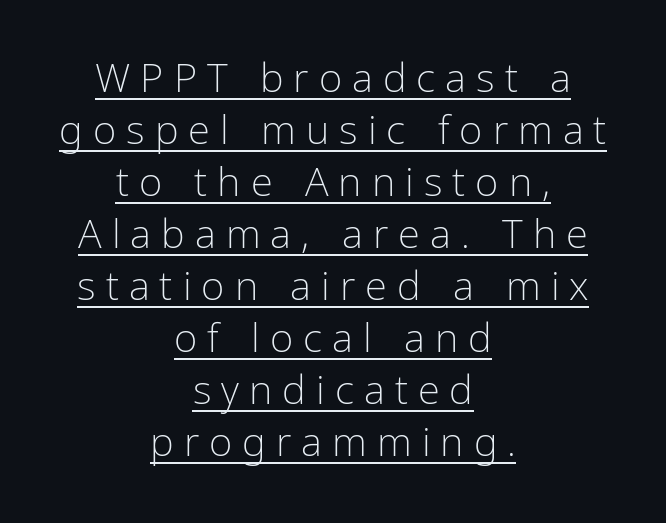
{"serif": "no", "italic": "no", "bold": "no", "weight": "light", "width": "condensed", "stroke_contrast": "low", "x_height": "medium", "monospaced": "no", "underline": "yes", "align": "center", "line_spacing": "normal", "line_spacing_ratio": 1.3, "letter_spacing": "wide", "letter_spacing_em": 0.25, "glyph_px": 40}
